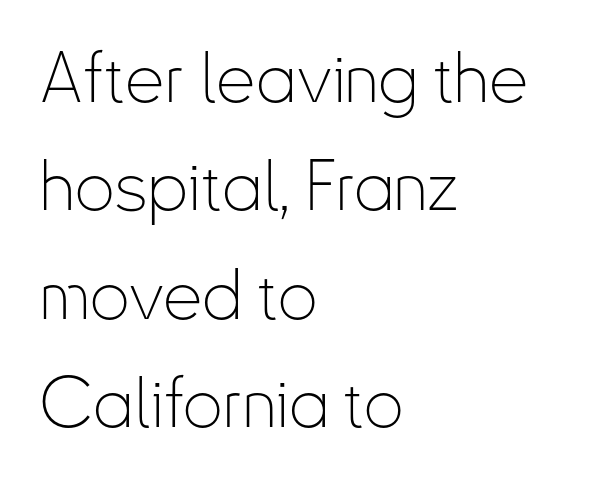
Note: no serifs on the glyphs. A typesetter would call this proportional, since set widths differ per character. Honestly, there is no underline to notice here at all. Italic? Not at all — the glyphs are vertical.
